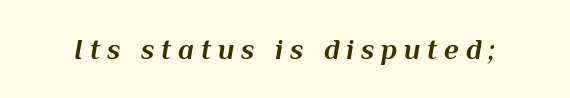
{"italic": "yes", "lean": "right", "slant_degrees": 10, "bold": "yes", "weight": "bold", "width": "normal", "stroke_contrast": "medium", "x_height": "medium", "monospaced": "no", "underline": "no", "letter_spacing": "wide", "letter_spacing_em": 0.23, "glyph_px": 29}
